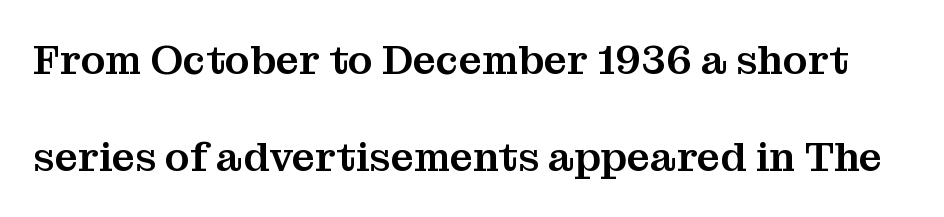
The image shows 41 px serif type, upright; set loose line spacing (2.36x), normal letter spacing, not underlined; medium stroke contrast and a medium x-height.
